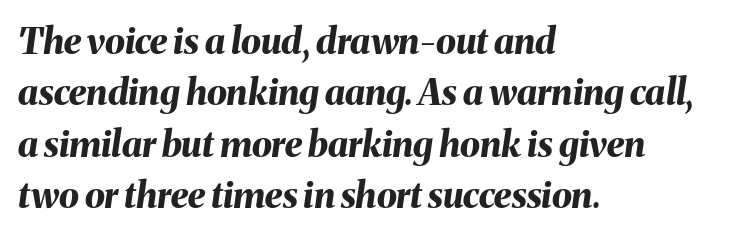
The space between consecutive lines is moderate. The string is rendered with underlining switched off. In terms of weight, the rendering is a true, heavy bold. It's the slanting kind of type.
